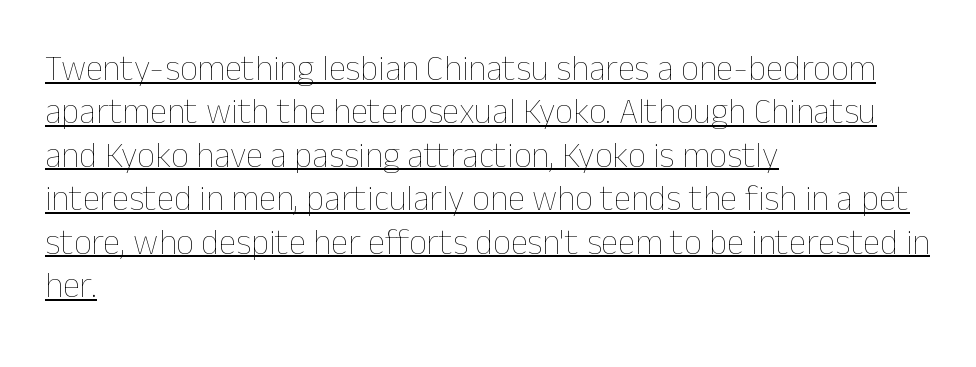
The image shows 35 px thin type, upright; set left-aligned, line spacing 1.24x, normal letter spacing, underlined; low stroke contrast and a medium x-height.
